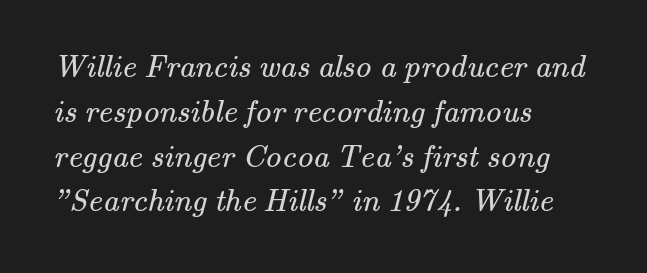
Spacing verdict: proportional, widths tailored to each character. Tracking value appears to be zero — textbook default spacing. Check the space under the baseline: it is left empty. Layout note: lines flush left.
